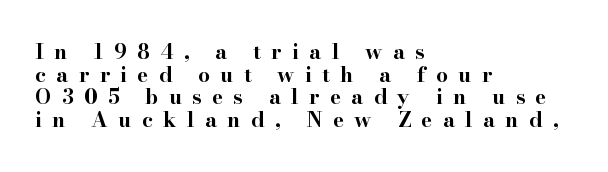
Is there much room between lines? No — they nearly touch. Has an underline been added? It has not. It's the straight-up-and-down kind of type. Visually the block forms a straight wall on the left and a jagged coastline on the right.
